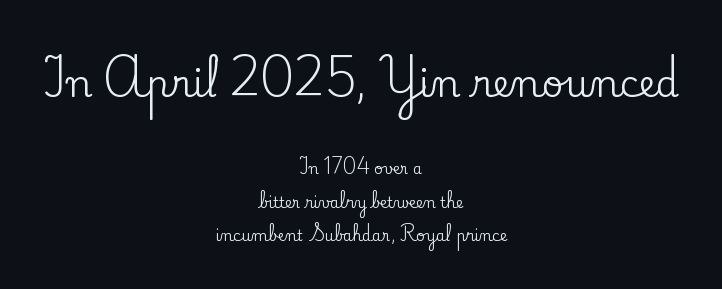
The image shows 37 px serif type, upright; set centered, loose line spacing (2.25x), normal letter spacing, not underlined; the first (top) block is 2.47x larger; low stroke contrast and a small x-height.
